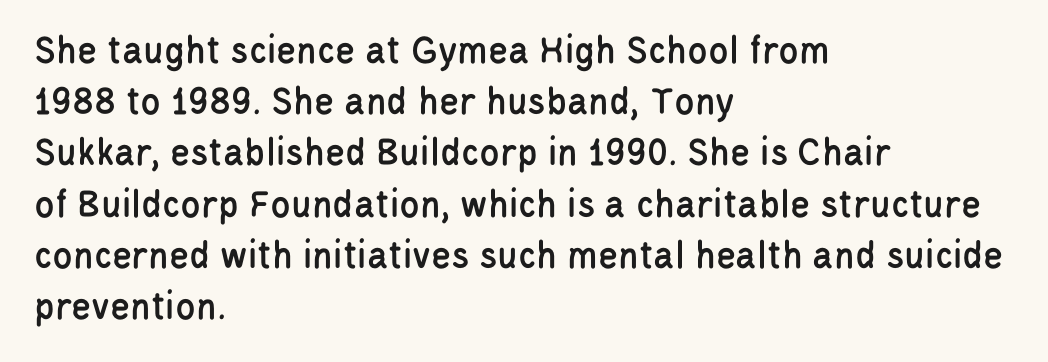
{"serif": "no", "italic": "no", "width": "condensed", "stroke_contrast": "low", "x_height": "large", "monospaced": "no", "underline": "no", "align": "left", "line_spacing": "normal", "line_spacing_ratio": 1.25, "letter_spacing": "normal", "letter_spacing_em": 0.0, "glyph_px": 41}
